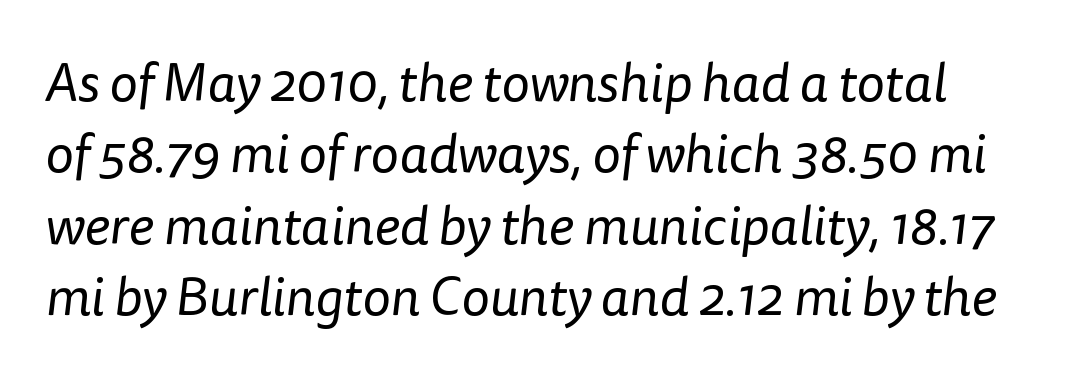
Q: Is the text bold? A: No.
Q: Is the typeface a serif or a sans-serif typeface? A: Sans-serif.
Q: Is the text underlined? A: No.
Q: Is the spacing between letters normal or unusually wide? A: Normal.
Q: Is the spacing between lines tight, normal or loose? A: Normal.
Q: Width (condensed, normal, or wide)? A: Normal.
Q: Stroke contrast? A: Low.
Q: x-height? A: Medium.
Q: Monospaced? A: No.
